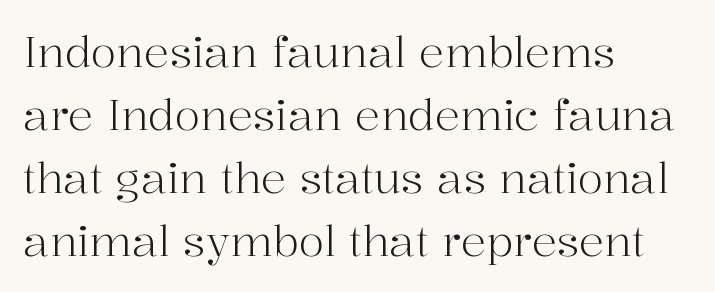
The image shows 42 px light serif type, upright; set left-aligned, normal line spacing (1.5x), normal letter spacing, not underlined; high stroke contrast and a medium x-height.
